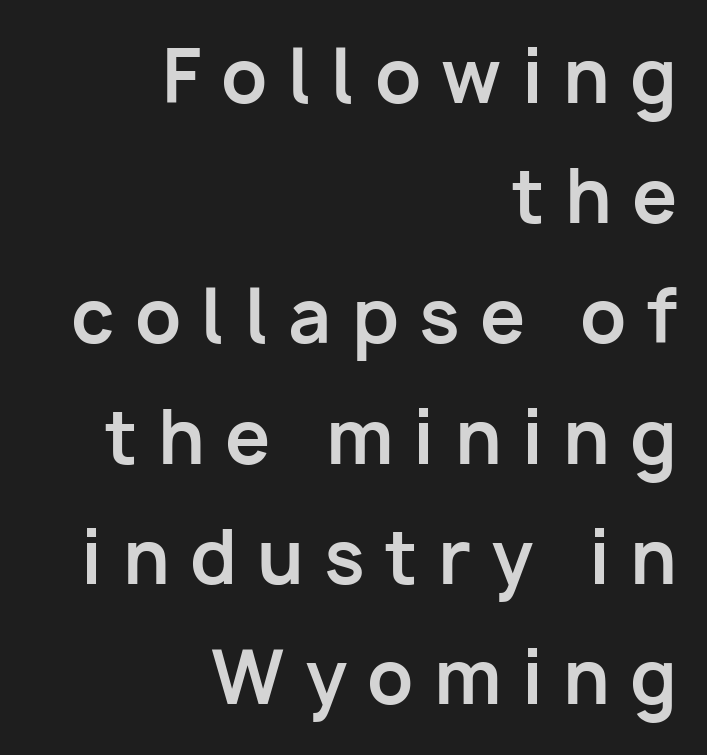
The image shows 72 px bold sans-serif type, upright; set right-aligned, normal line spacing (1.67x), unusually wide letter spacing (+0.28 em), not underlined; low stroke contrast and a medium x-height.
